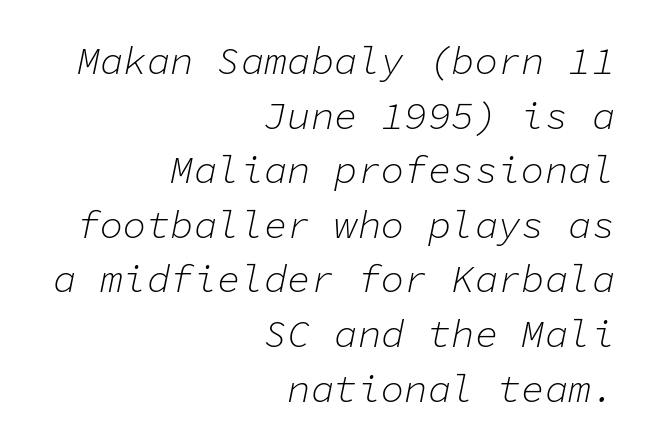
{"italic": "yes", "lean": "right", "slant_degrees": 11, "bold": "no", "weight": "light", "width": "normal", "stroke_contrast": "low", "x_height": "medium", "monospaced": "yes", "underline": "no", "align": "right", "line_spacing": "normal", "line_spacing_ratio": 1.4, "letter_spacing": "normal", "letter_spacing_em": 0.0, "glyph_px": 39}
